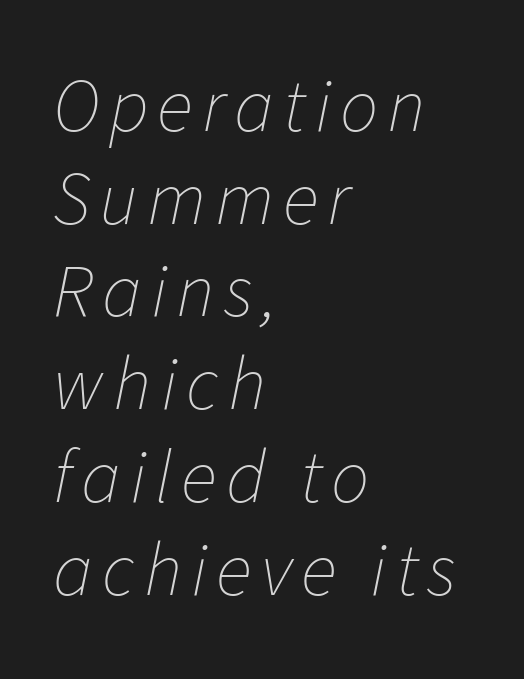
{"italic": "yes", "lean": "right", "slant_degrees": 11, "bold": "no", "weight": "thin", "width": "normal", "stroke_contrast": "low", "x_height": "medium", "monospaced": "no", "underline": "no", "align": "left", "line_spacing_ratio": 1.22, "glyph_px": 76}
